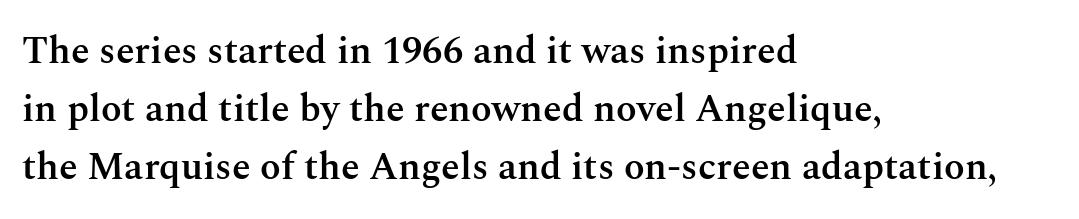
Regular leading. This rendering uses left alignment, leaving the right contour irregular. This is the in-between weight designers call semibold or demi. A bare baseline throughout the passage. Type style note: has serifs.
